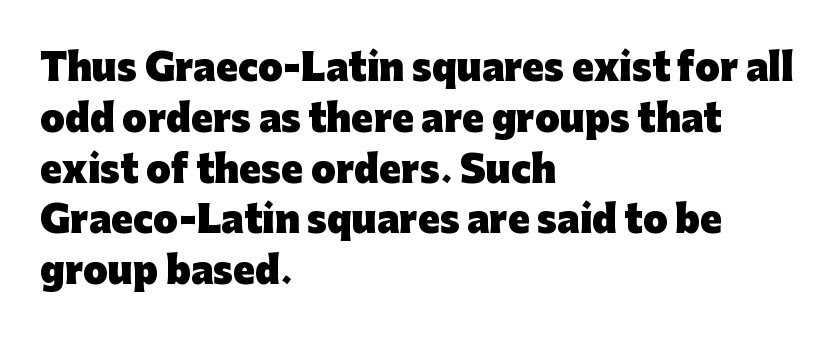
Reading down the block, your eye returns to a fixed left position each line. Vertical strokes here are truly vertical. Students, observe: this is what conventionally led text looks like. Caption: bold face, heavy strokes. Varying glyph widths throughout — classic text-font behaviour.
